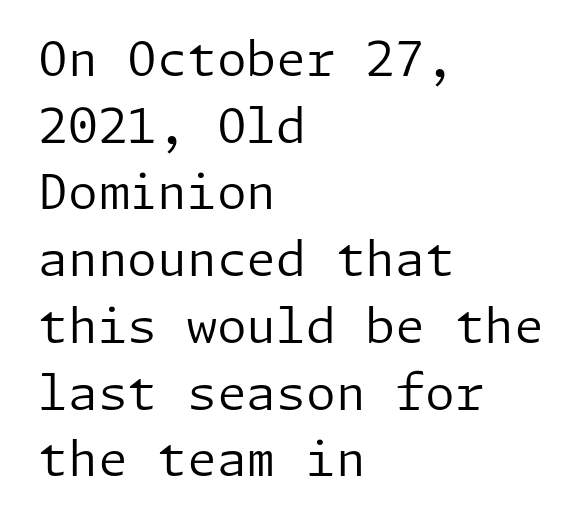
The image shows 48 px regular-weight sans-serif type, upright; set left-aligned, normal line spacing (1.39x), normal letter spacing, not underlined; low stroke contrast and a medium x-height.
